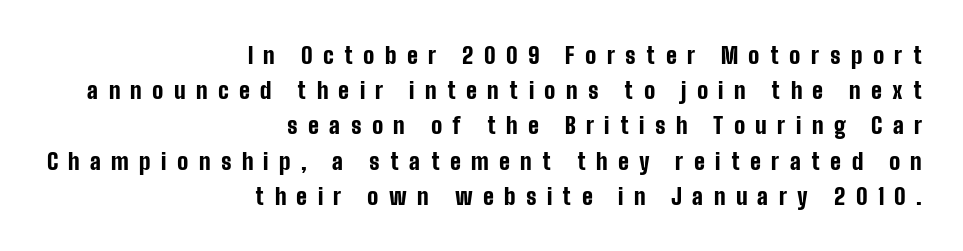
The image shows 23 px bold type, upright; set right-aligned, normal line spacing (1.53x), unusually wide letter spacing (+0.45 em), not underlined.
